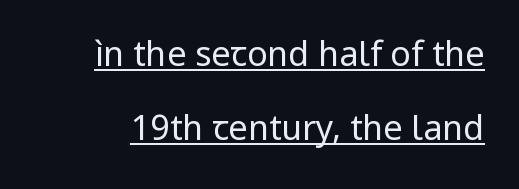
{"serif": "no", "italic": "no", "bold": "no", "weight": "regular", "width": "normal", "stroke_contrast": "low", "x_height": "medium", "monospaced": "no", "underline": "yes", "line_spacing": "loose", "line_spacing_ratio": 2.17, "letter_spacing": "normal", "letter_spacing_em": 0.0, "glyph_px": 34}
